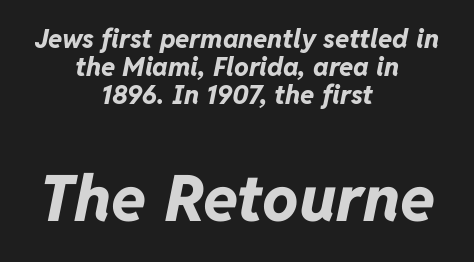
Q: Is the text bold? A: Yes.
Q: Is the text italic (slanted)? A: Yes, it leans right by about 11 degrees.
Q: Is the text underlined? A: No.
Q: How is the paragraph aligned? A: Centered.
Q: Is the spacing between letters normal or unusually wide? A: Normal.
Q: Is the spacing between lines tight, normal or loose? A: Tight.
Q: Which block of text is set in a larger size, the first (top) or the second (bottom)? A: The second (bottom) one.
Q: Width (condensed, normal, or wide)? A: Normal.
Q: Stroke contrast? A: Low.
Q: x-height? A: Medium.
Q: Monospaced? A: No.
